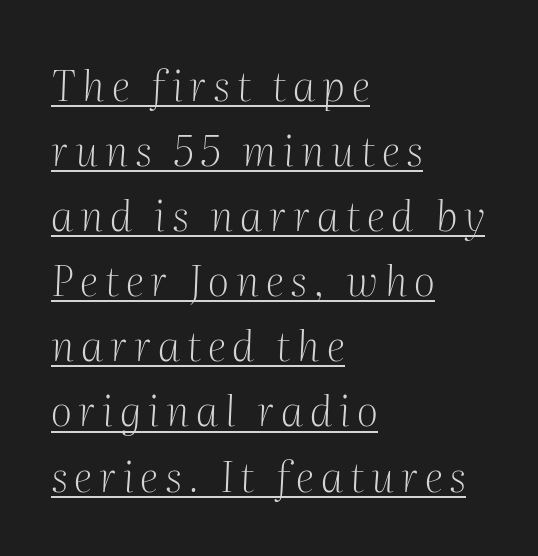
The rendering applies a slant to the glyphs. This rendering employs a face with finishing strokes, i.e., a serif. Check the space under the baseline: a stroke is drawn there. The typeface has the unassuming heft of standard copy or less. A typesetter would call this proportional, since set widths differ per character.
